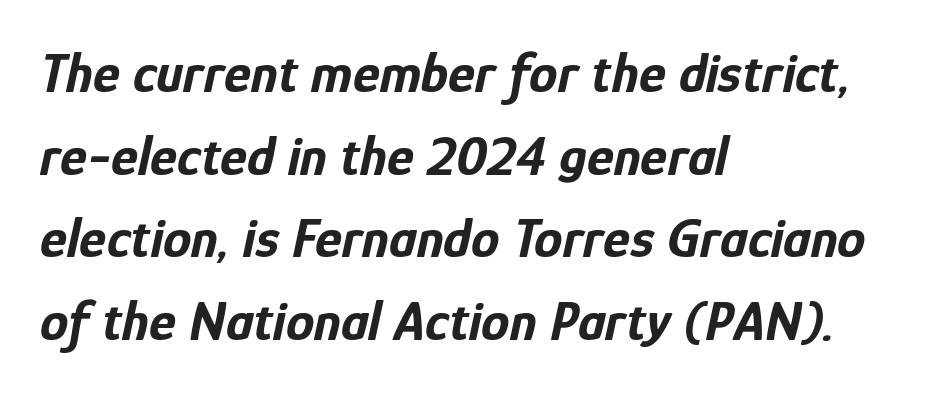
Q: Is the text bold? A: Yes.
Q: Is the text italic (slanted)? A: Yes, it leans right by about 12 degrees.
Q: Is the text underlined? A: No.
Q: How is the paragraph aligned? A: Left-aligned.
Q: Is the spacing between letters normal or unusually wide? A: Normal.
Q: Is the spacing between lines tight, normal or loose? A: Normal.
Q: Width (condensed, normal, or wide)? A: Condensed.
Q: Stroke contrast? A: Low.
Q: x-height? A: Medium.
Q: Monospaced? A: No.
